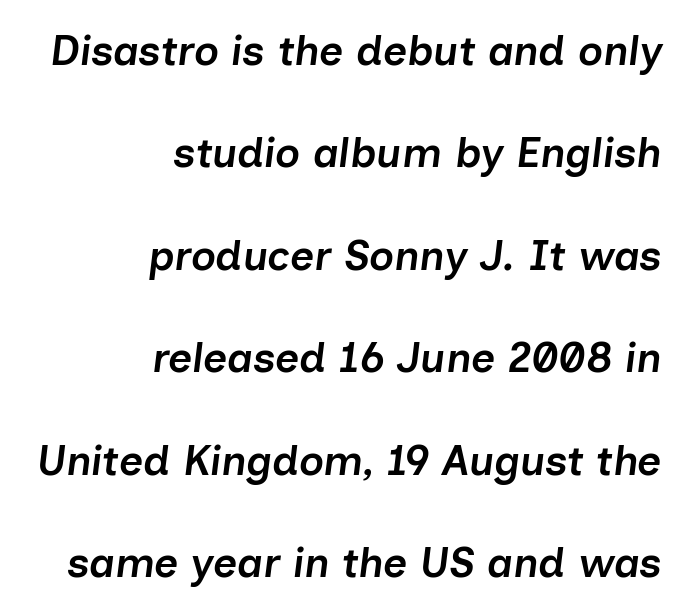
Regarding leading, the lines here are spaced well apart. The words here are not underlined. Where is the straight margin? On the right. Inter-character spacing is left at the font's built-in metrics.
